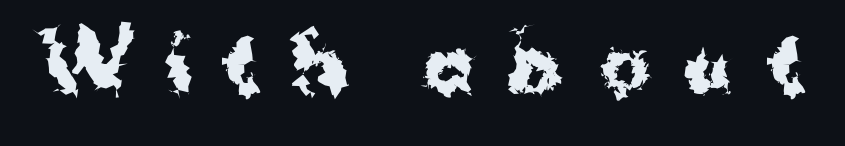
{"serif": "no", "italic": "no", "bold": "yes", "weight": "bold", "width": "normal", "stroke_contrast": "medium", "x_height": "medium", "monospaced": "no", "underline": "no", "letter_spacing": "wide", "letter_spacing_em": 0.44, "glyph_px": 76}
